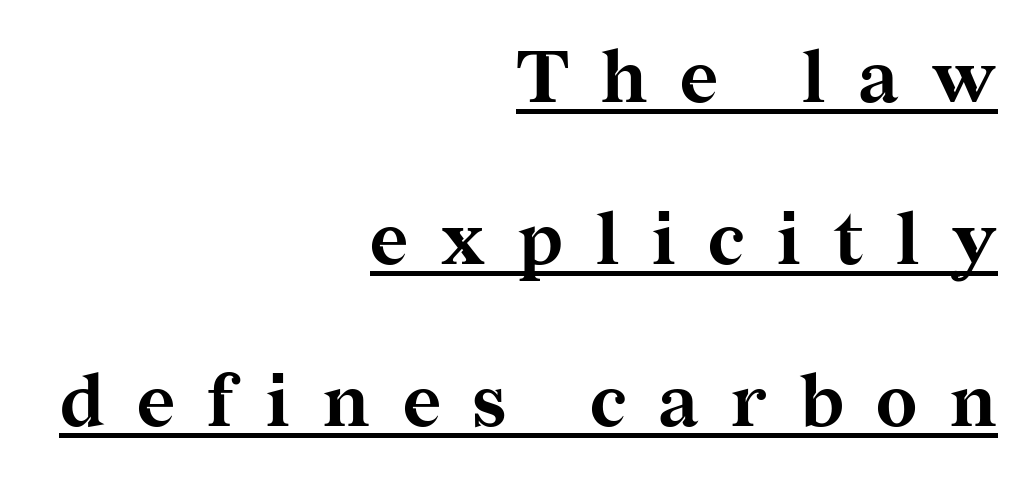
{"serif": "yes", "italic": "no", "bold": "yes", "weight": "bold", "width": "normal", "stroke_contrast": "medium", "x_height": "medium", "monospaced": "no", "underline": "yes", "align": "right", "line_spacing": "loose", "line_spacing_ratio": 2.22, "letter_spacing": "wide", "letter_spacing_em": 0.45, "glyph_px": 73}
